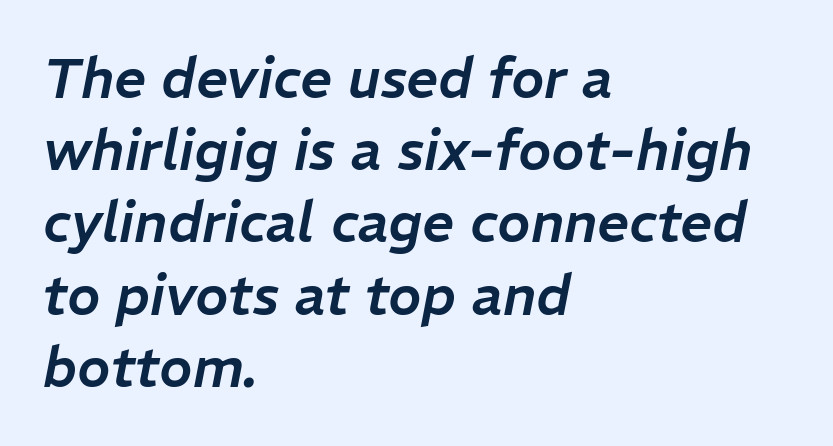
The image shows 56 px text type, italic (leaning right); set left-aligned, normal line spacing (1.29x), normal letter spacing, not underlined; low stroke contrast and a medium x-height.
